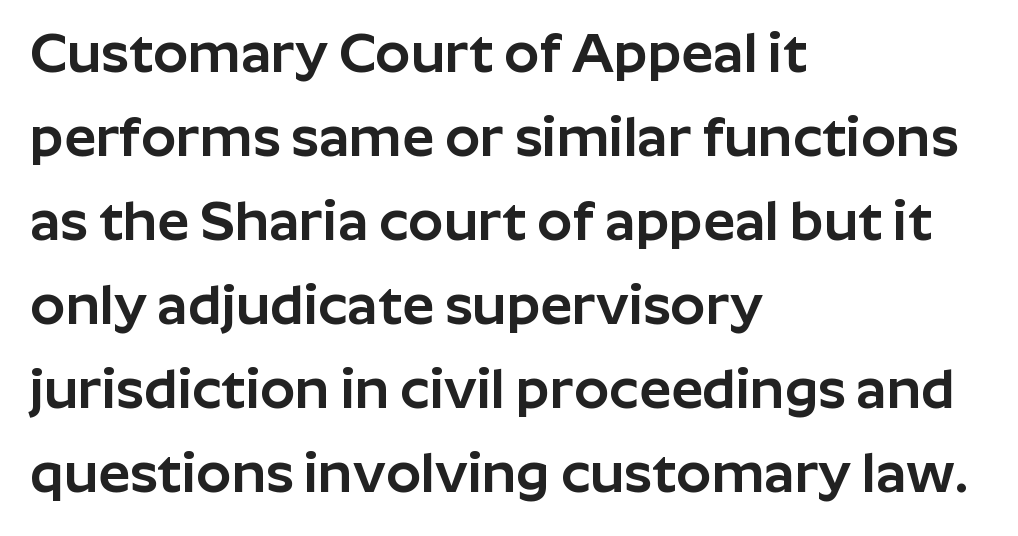
{"serif": "no", "italic": "no", "width": "normal", "stroke_contrast": "low", "x_height": "medium", "monospaced": "no", "underline": "no", "align": "left", "line_spacing": "normal", "line_spacing_ratio": 1.5, "letter_spacing": "normal", "letter_spacing_em": 0.0, "glyph_px": 56}
